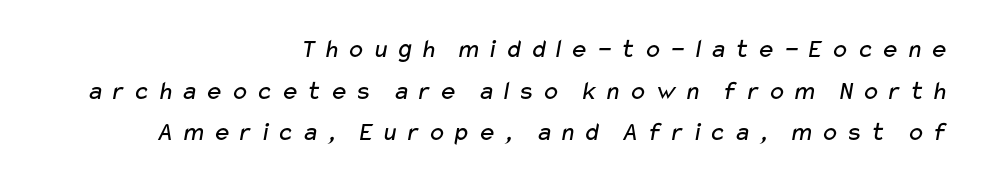
Q: Is the text bold? A: No.
Q: Is the text underlined? A: No.
Q: How is the paragraph aligned? A: Right-aligned.
Q: Is the spacing between letters normal or unusually wide? A: Unusually wide.
Q: Is the spacing between lines tight, normal or loose? A: Normal.
